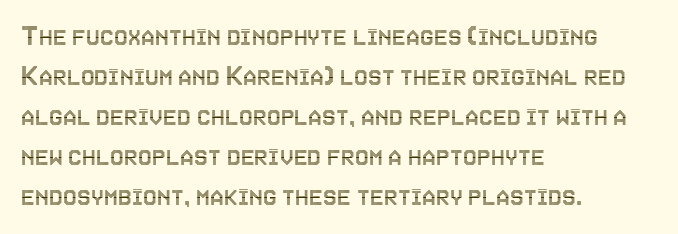
The image shows 31 px condensed type, upright; set left-aligned, normal line spacing (1.29x), normal letter spacing, not underlined; a large x-height.
